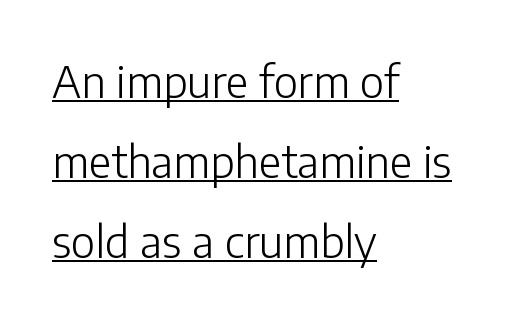
The passage is arranged the way most books set body copy — flush left. A rule runs beneath these lines of type. Do the characters align in a grid? No, the font is proportional. Posture: vertical.
